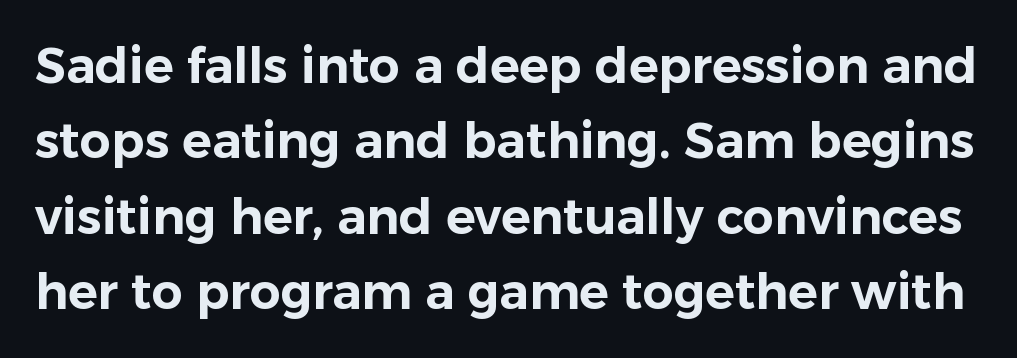
{"serif": "no", "italic": "no", "width": "normal", "stroke_contrast": "low", "x_height": "medium", "monospaced": "no", "underline": "no", "line_spacing": "normal", "line_spacing_ratio": 1.54, "letter_spacing": "normal", "letter_spacing_em": 0.0, "glyph_px": 49}
